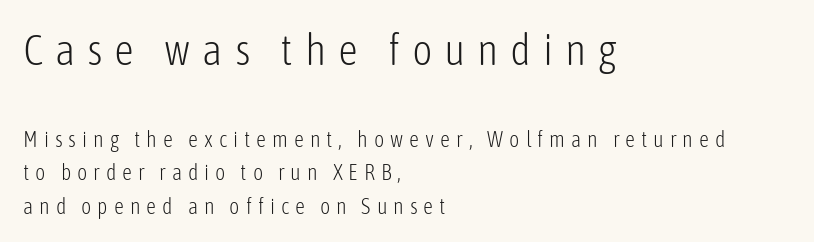
The image shows 44 px light, condensed sans-serif type, upright; set left-aligned, normal line spacing (1.53x), unusually wide letter spacing (+0.27 em), not underlined; the first (top) block is 2.0x larger; low stroke contrast and a medium x-height.
